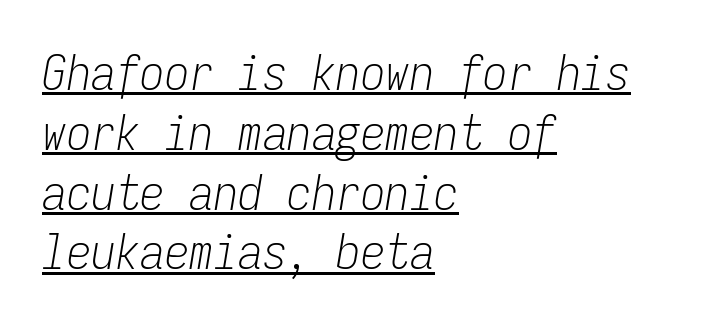
The image shows 49 px light, condensed type, italic (leaning right), monospaced; set left-aligned, line spacing 1.22x, normal letter spacing, underlined; low stroke contrast and a medium x-height.
